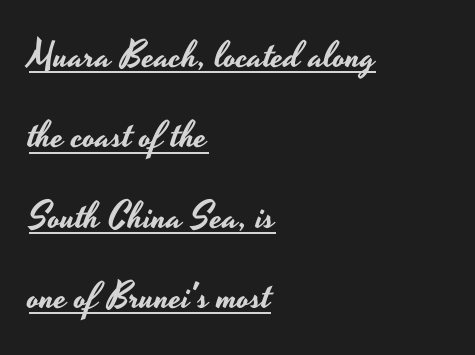
Q: Is the text italic (slanted)? A: Yes.
Q: Is the typeface a serif or a sans-serif typeface? A: Sans-serif.
Q: Is the text underlined? A: Yes.
Q: How is the paragraph aligned? A: Left-aligned.
Q: Is the spacing between letters normal or unusually wide? A: Normal.
Q: Is the spacing between lines tight, normal or loose? A: Loose.
Q: Width (condensed, normal, or wide)? A: Wide.
Q: Stroke contrast? A: Low.
Q: x-height? A: Small.
Q: Monospaced? A: No.
